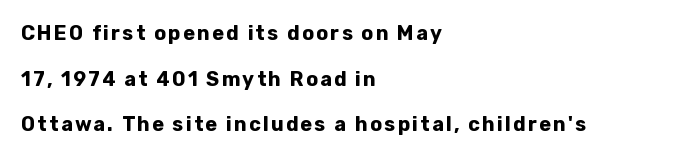
{"italic": "no", "bold": "yes", "underline": "no", "align": "left", "line_spacing": "loose", "line_spacing_ratio": 2.28, "glyph_px": 20}
